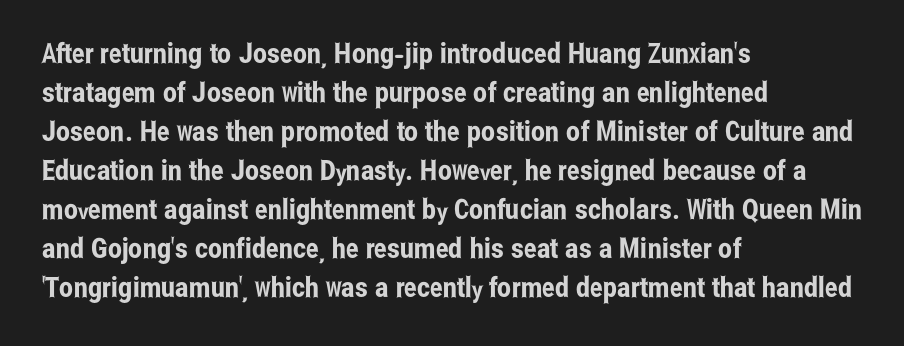
The image shows 28 px condensed sans-serif type, upright; set left-aligned, normal line spacing (1.39x), normal letter spacing, not underlined; low stroke contrast and a medium x-height.
